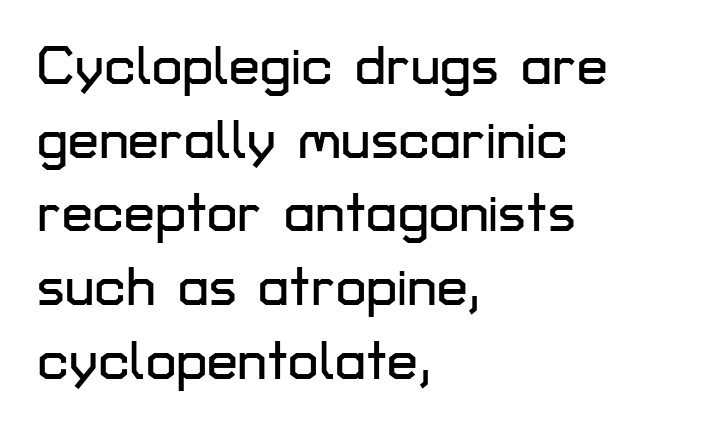
Default kerning and tracking; the words read as compact shapes. The ragged edge is on the right, which tells us the setting is flush left. The rendering shows plain stroke endings on the letterforms — a sans-serif design. The type sits square on the baseline with zero lean.
